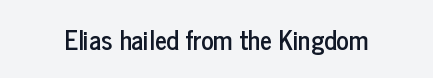
Q: Is the text italic (slanted)? A: No, it is upright.
Q: Is the text underlined? A: No.
Q: Is the spacing between letters normal or unusually wide? A: Normal.
